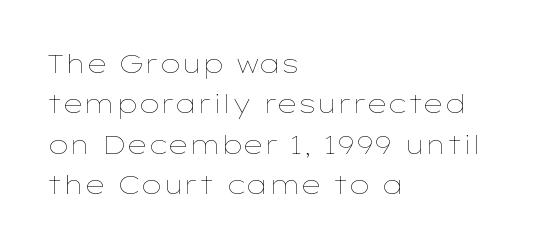
{"italic": "no", "bold": "no", "underline": "no", "align": "left", "line_spacing": "normal", "line_spacing_ratio": 1.55, "letter_spacing": "normal", "letter_spacing_em": 0.0, "glyph_px": 26}
